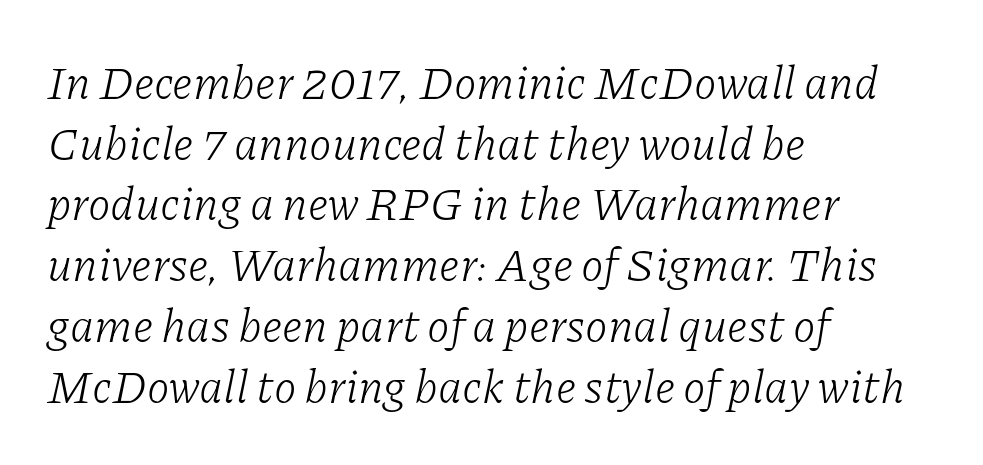
Small tapered or slab feet sit at the stroke ends, so this counts as serif. Spacing between characters is what you'd get straight out of the box. Horizontal bands of white between lines are of average thickness. You could not count columns in this text — the font is proportionally spaced. The space directly below the letters is spotless. Every row of glyphs begins at an identical x-position on the left.
